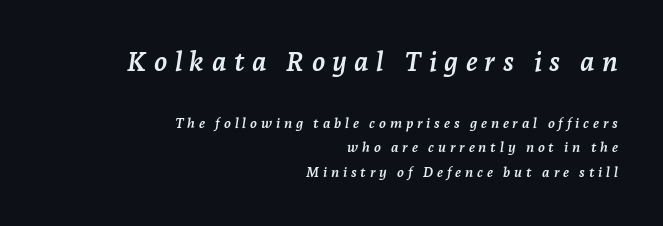
The image shows 27 px bold type, italic (leaning right); set right-aligned, line spacing 1.75x, unusually wide letter spacing (+0.27 em), not underlined; the first (top) block is 1.93x larger.
